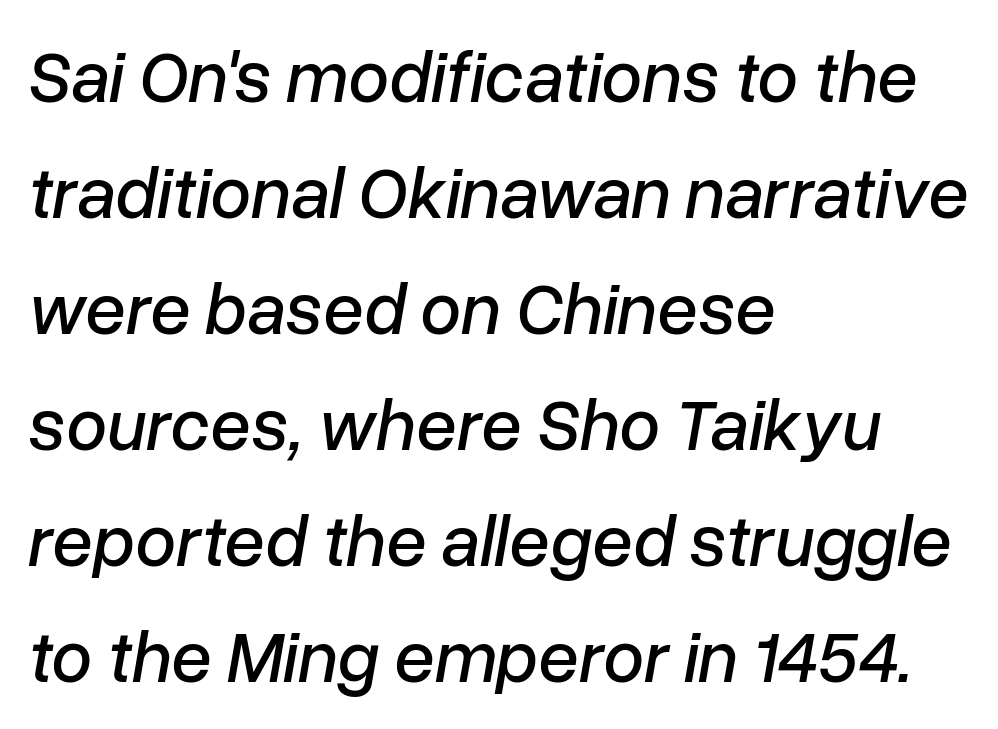
Bare-footed words on every line. Spacing verdict: proportional, widths tailored to each character. These lines stack with their left ends in a neat column. Tall strokes in this sample are angled rather than plumb. Honestly, the row spacing looks completely unremarkable. Between one letter and the next there's only the usual sliver of space.
